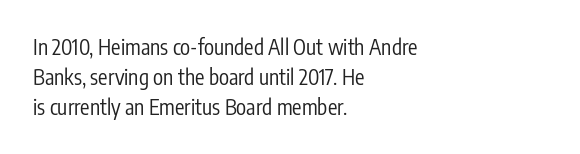
Compared with typical body copy, the letter spacing here is the same. The text block is weighted toward the left margin, trailing off unevenly rightward. The foot of each line stays bare and open. Evenly set lines give the paragraph a standard silhouette. Stroke thickness stays within the range of a standard reading face or lighter.
